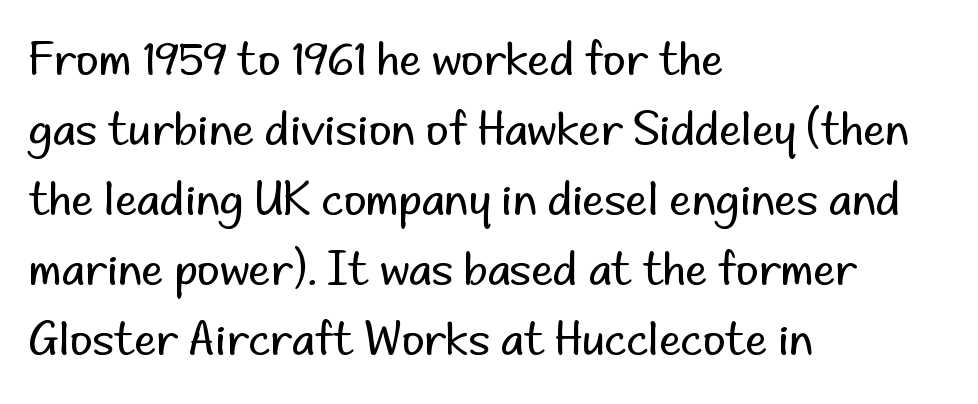
{"serif": "no", "italic": "no", "bold": "no", "weight": "regular", "width": "normal", "stroke_contrast": "low", "x_height": "small", "monospaced": "no", "underline": "no", "align": "left", "line_spacing": "normal", "line_spacing_ratio": 1.59, "letter_spacing": "normal", "letter_spacing_em": 0.0, "glyph_px": 44}
